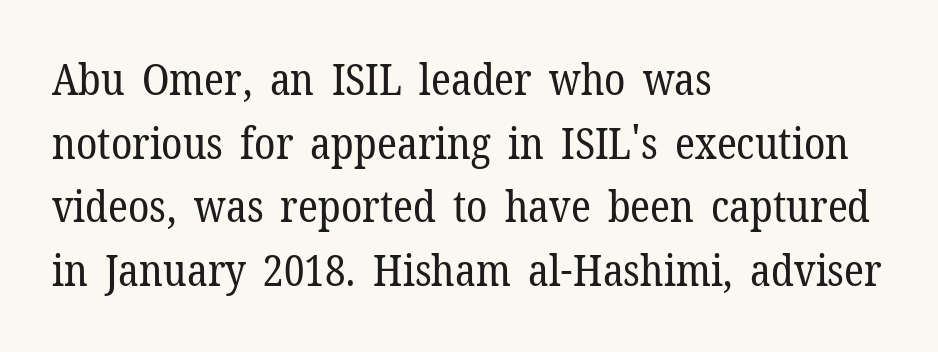
Q: Is the text bold? A: No.
Q: Is the text italic (slanted)? A: No, it is upright.
Q: Is the typeface a serif or a sans-serif typeface? A: Serif.
Q: Is the text underlined? A: No.
Q: How is the paragraph aligned? A: Left-aligned.
Q: Is the spacing between letters normal or unusually wide? A: Normal.
Q: Is the spacing between lines tight, normal or loose? A: Normal.
Q: Width (condensed, normal, or wide)? A: Normal.
Q: Stroke contrast? A: Low.
Q: x-height? A: Medium.
Q: Monospaced? A: No.
